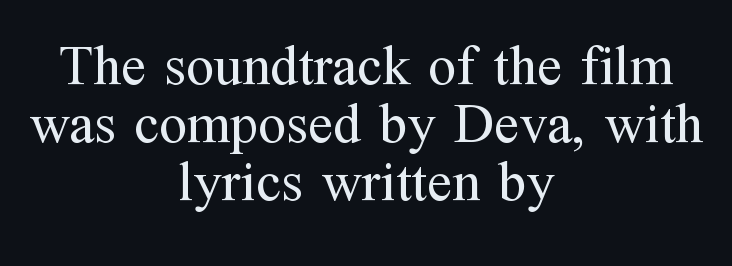
The image shows 57 px regular-weight serif type, upright; set centered, tight line spacing (1.02x), normal letter spacing, not underlined; medium stroke contrast and a medium x-height.
